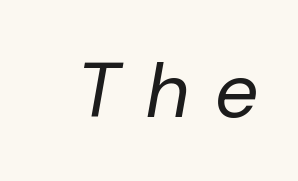
No heavy texture on the line: the type isn't bold. Caption: expanded tracking, letters set apart. The area under the type is left untouched. Every character sits at an angle, as italics do.
